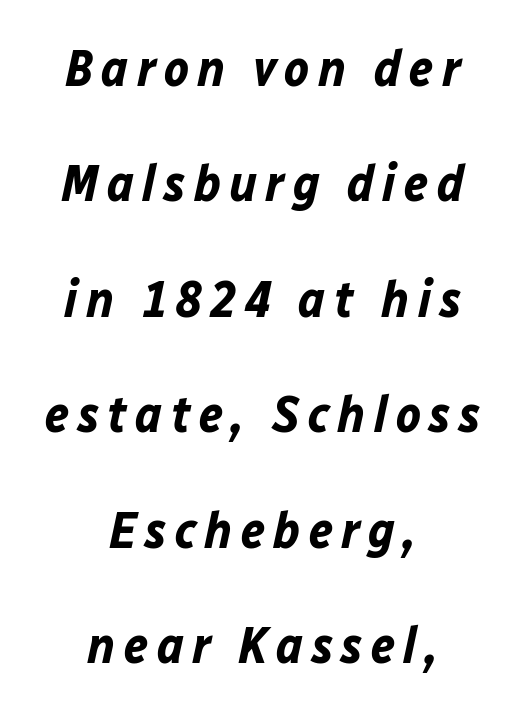
{"italic": "yes", "lean": "right", "slant_degrees": 12, "bold": "yes", "weight": "bold", "width": "normal", "stroke_contrast": "low", "x_height": "medium", "monospaced": "no", "underline": "no", "align": "center", "line_spacing": "loose", "line_spacing_ratio": 2.22, "glyph_px": 52}
